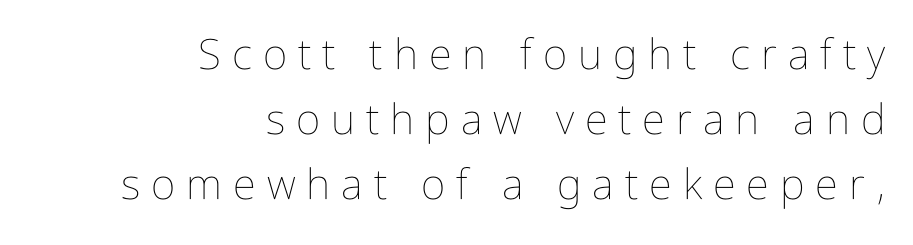
{"italic": "no", "bold": "no", "weight": "thin", "width": "condensed", "stroke_contrast": "low", "x_height": "medium", "monospaced": "no", "underline": "no", "align": "right", "line_spacing": "normal", "line_spacing_ratio": 1.55, "letter_spacing": "wide", "letter_spacing_em": 0.26, "glyph_px": 42}
